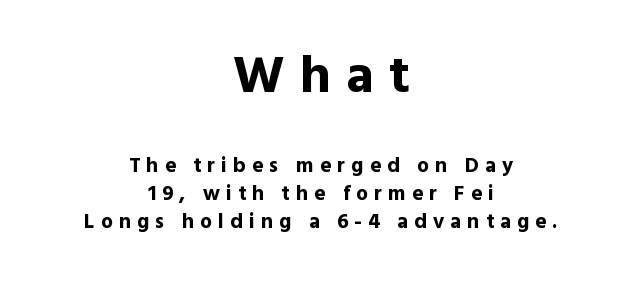
Observe the absence of serifs on each vertical stroke in this sample. The letters are bold, with thick, heavy strokes. These lines are centered, leaving both edges ragged. No word sits above an underline.
